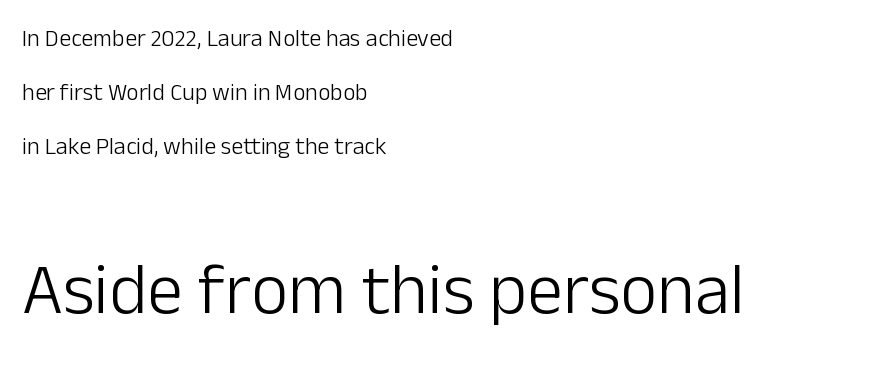
This rendering uses left alignment, leaving the right contour irregular. Unlike italic type, these characters show no tilt at all. Grotesque or geometric, the face here clearly has no serifs. Varying glyph widths throughout — classic text-font behaviour. Just letters on the line, the space beneath them empty.
